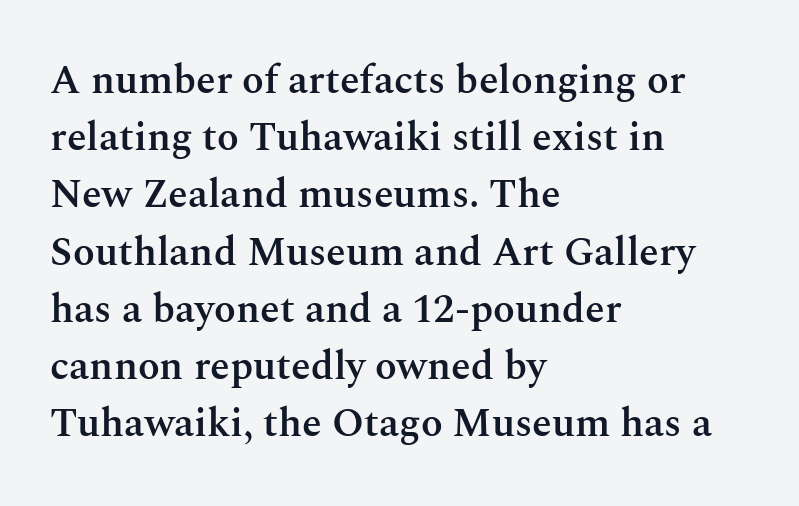
Old-style or modern, the face here clearly has serifs. Line beginnings align vertically; line endings do not. In terms of leading, this rendering sits right in the middle. Think of a printed novel: that variable character pitch is what you see here. The rendering keeps characters at their native spacing. Summary of weight: moderately heavy, a semibold.
